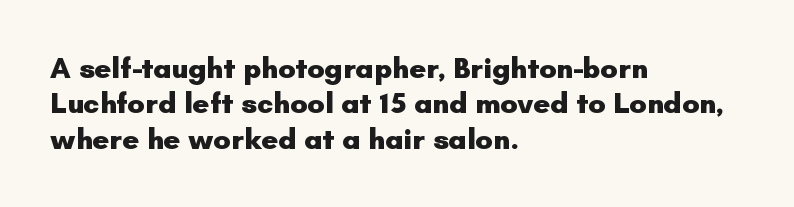
The image shows 29 px heavy sans-serif type, upright; set left-aligned, line spacing 1.22x, normal letter spacing, not underlined; low stroke contrast and a small x-height.
